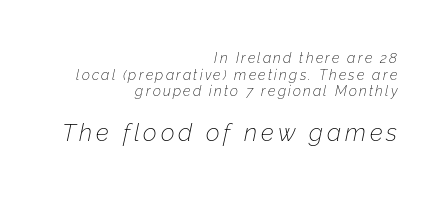
The image shows 24 px text type, italic (leaning right); set right-aligned, line spacing 1.19x, not underlined; the second (bottom) block is 1.71x larger.
